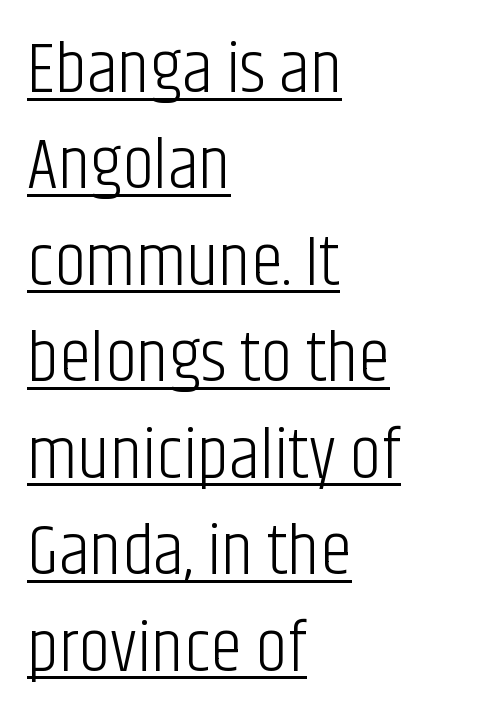
The image shows 72 px light, condensed sans-serif type, upright; set left-aligned, normal line spacing (1.34x), normal letter spacing, underlined; low stroke contrast and a large x-height.
